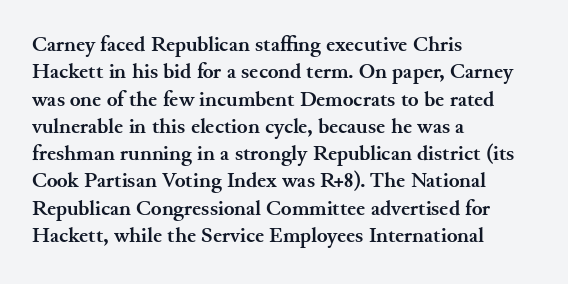
Q: Is the text bold? A: Yes.
Q: Is the text italic (slanted)? A: No, it is upright.
Q: Is the text underlined? A: No.
Q: How is the paragraph aligned? A: Left-aligned.
Q: Is the spacing between letters normal or unusually wide? A: Normal.
